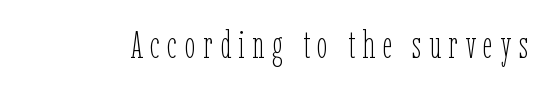
The image shows 38 px thin, condensed type, upright; set unusually wide letter spacing (+0.2 em), not underlined; low stroke contrast and a medium x-height.
